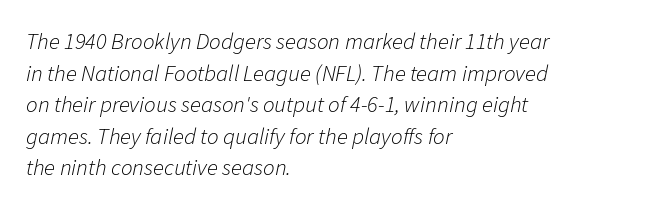
Reading down the column, the eye jumps a familiar distance to each next line. The rendering anchors every line to the left-hand side. Slanted lettering throughout. The area under the type is left untouched.
